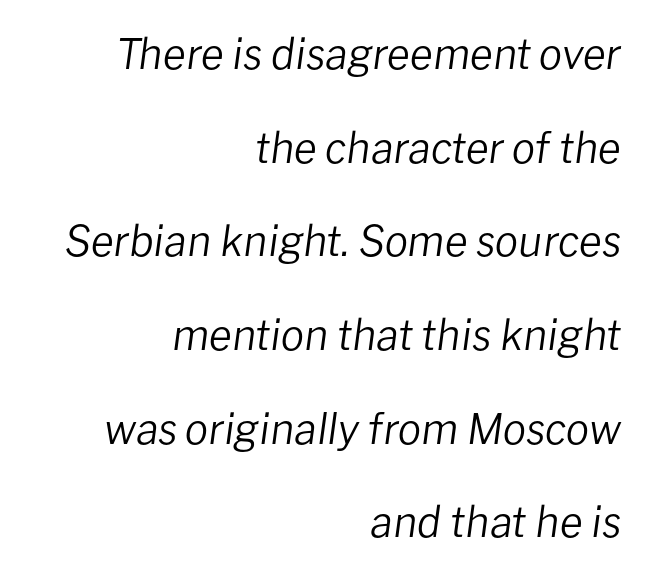
Q: Is the text bold? A: No.
Q: Is the text italic (slanted)? A: Yes, it leans right by about 8 degrees.
Q: Is the text underlined? A: No.
Q: How is the paragraph aligned? A: Right-aligned.
Q: Is the spacing between letters normal or unusually wide? A: Normal.
Q: Is the spacing between lines tight, normal or loose? A: Loose.
Q: Width (condensed, normal, or wide)? A: Normal.
Q: Stroke contrast? A: Low.
Q: x-height? A: Medium.
Q: Monospaced? A: No.
